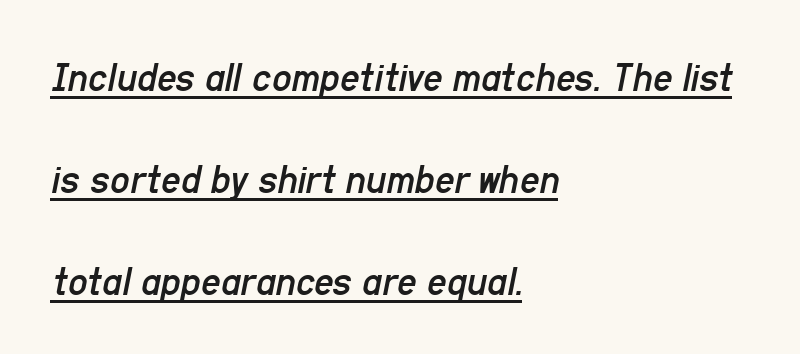
Q: Is the text bold? A: No.
Q: Is the text italic (slanted)? A: Yes, it leans right by about 11 degrees.
Q: Is the text underlined? A: Yes.
Q: How is the paragraph aligned? A: Left-aligned.
Q: Is the spacing between letters normal or unusually wide? A: Normal.
Q: Is the spacing between lines tight, normal or loose? A: Loose.
Q: Width (condensed, normal, or wide)? A: Condensed.
Q: Stroke contrast? A: Low.
Q: x-height? A: Medium.
Q: Monospaced? A: No.
